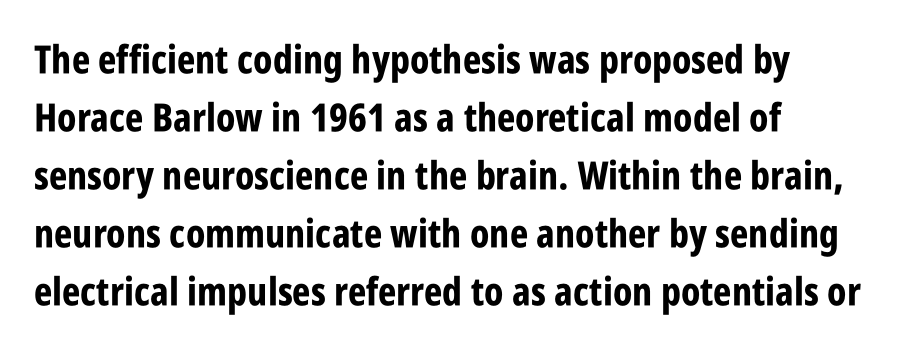
The image shows 39 px bold, condensed sans-serif type, upright; set left-aligned, normal line spacing (1.49x), normal letter spacing, not underlined; low stroke contrast and a large x-height.
